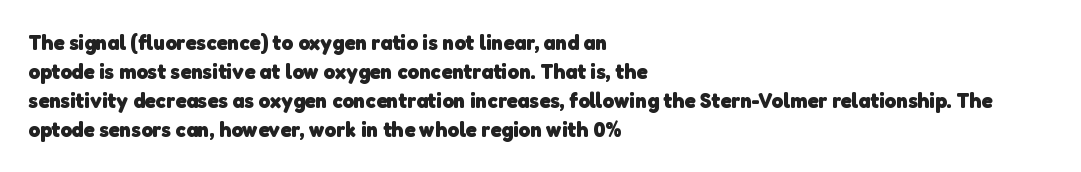
{"bold": "yes", "underline": "no", "align": "left", "line_spacing": "normal", "line_spacing_ratio": 1.32, "letter_spacing": "normal", "letter_spacing_em": 0.0, "glyph_px": 22}
